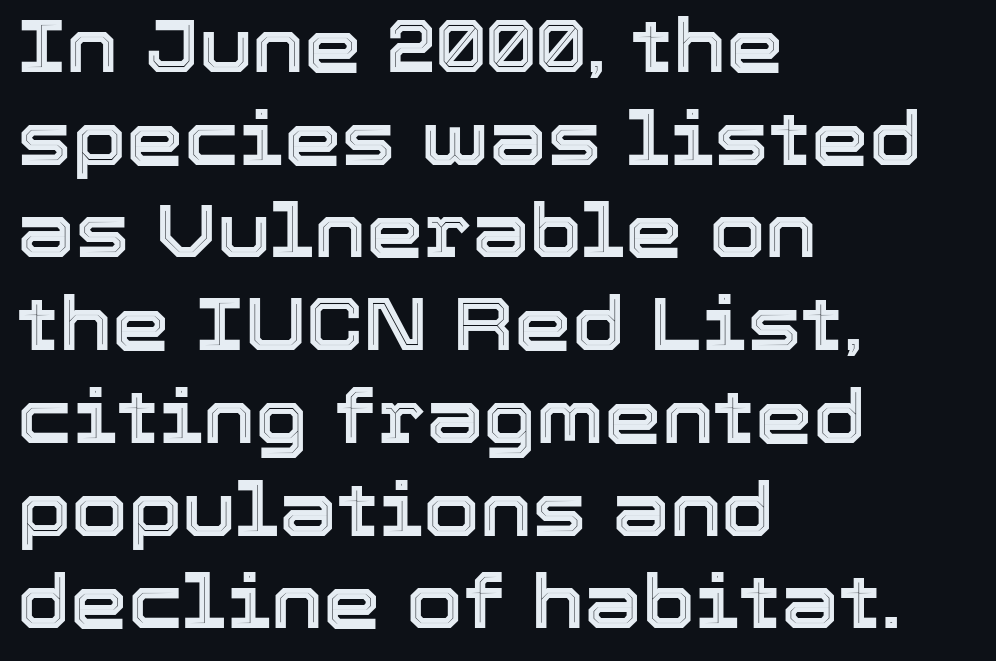
{"italic": "no", "width": "normal", "x_height": "medium", "monospaced": "no", "underline": "no", "align": "left", "line_spacing": "normal", "line_spacing_ratio": 1.27, "letter_spacing": "normal", "letter_spacing_em": 0.0, "glyph_px": 73}
